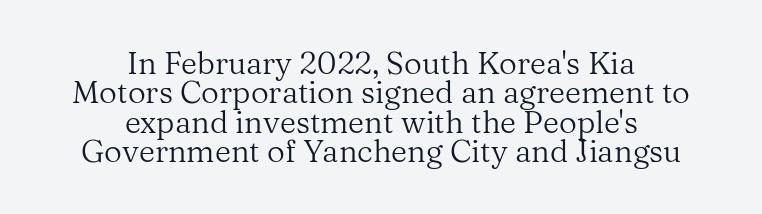
{"serif": "yes", "italic": "no", "bold": "no", "weight": "regular", "width": "normal", "stroke_contrast": "medium", "x_height": "medium", "monospaced": "no", "underline": "no", "align": "center", "line_spacing": "tight", "line_spacing_ratio": 0.95, "letter_spacing": "normal", "letter_spacing_em": 0.0, "glyph_px": 31}
